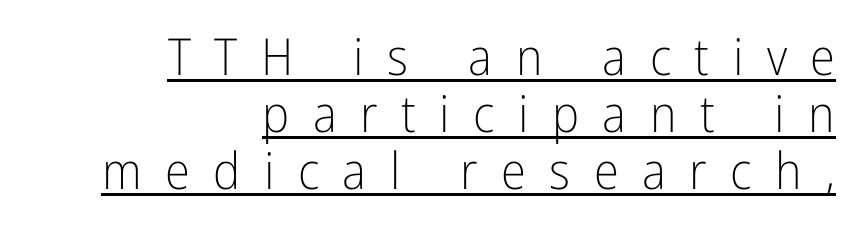
Is this a fixed-width face? No — the glyphs have proportional, varying widths. Designer's note — italics off, roman on. Serif or sans? Sans — the stroke terminals are bare. Leading: reduced.
